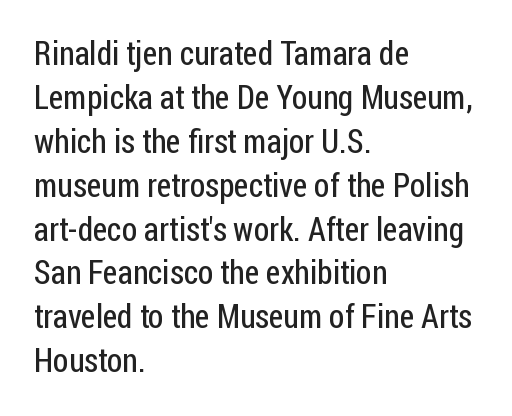
{"serif": "no", "italic": "no", "bold": "no", "weight": "regular", "width": "condensed", "stroke_contrast": "low", "x_height": "medium", "monospaced": "no", "underline": "no", "align": "left", "line_spacing": "normal", "line_spacing_ratio": 1.33, "letter_spacing": "normal", "letter_spacing_em": 0.0, "glyph_px": 33}
